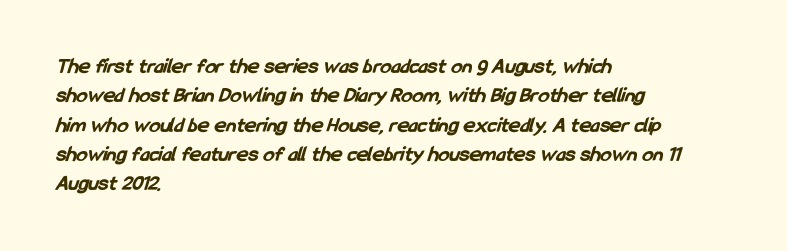
{"bold": "yes", "underline": "no", "align": "left", "line_spacing": "normal", "line_spacing_ratio": 1.33, "letter_spacing": "normal", "letter_spacing_em": 0.0, "glyph_px": 22}
